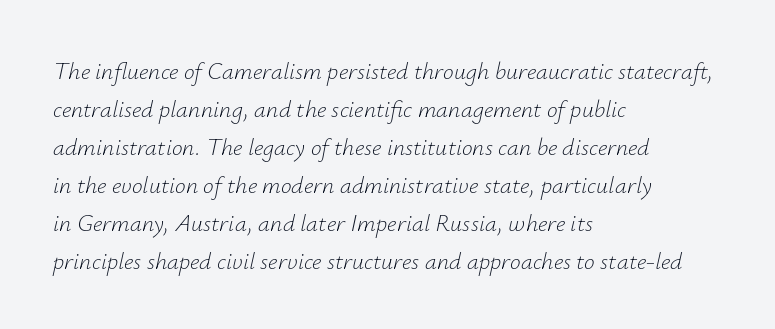
The image shows 24 px text type, italic (leaning right); set left-aligned, normal line spacing (1.58x), normal letter spacing, not underlined.
